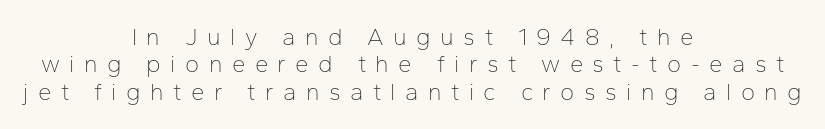
Q: Is the text bold? A: No.
Q: Is the text italic (slanted)? A: No, it is upright.
Q: Is the text underlined? A: No.
Q: How is the paragraph aligned? A: Centered.
Q: Is the spacing between letters normal or unusually wide? A: Unusually wide.
Q: Is the spacing between lines tight, normal or loose? A: Tight.
